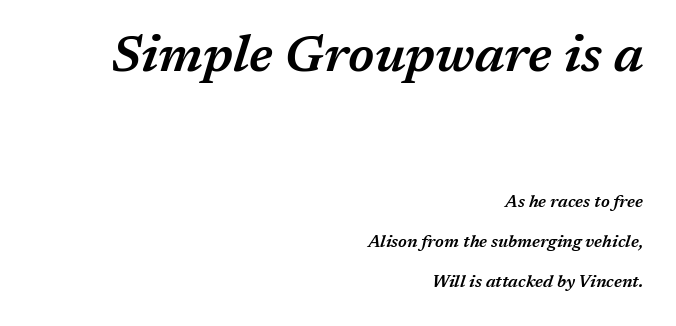
Q: Is the text bold? A: Semi-bold.
Q: Is the text italic (slanted)? A: Yes, it leans right by about 17 degrees.
Q: Is the text underlined? A: No.
Q: How is the paragraph aligned? A: Right-aligned.
Q: Is the spacing between letters normal or unusually wide? A: Normal.
Q: Is the spacing between lines tight, normal or loose? A: Loose.
Q: Which block of text is set in a larger size, the first (top) or the second (bottom)? A: The first (top) one.
Q: Width (condensed, normal, or wide)? A: Normal.
Q: Stroke contrast? A: Medium.
Q: x-height? A: Medium.
Q: Monospaced? A: No.
